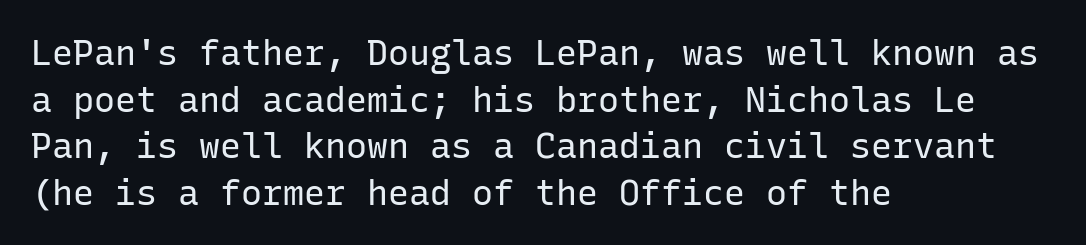
The image shows 35 px regular-weight sans-serif type, upright, monospaced; set left-aligned, normal line spacing (1.33x), normal letter spacing, not underlined; low stroke contrast and a medium x-height.
